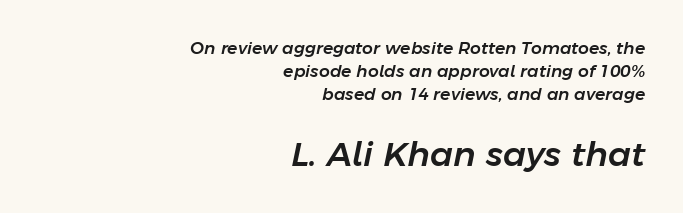
{"italic": "yes", "lean": "right", "slant_degrees": 11, "width": "normal", "stroke_contrast": "low", "x_height": "medium", "monospaced": "no", "underline": "no", "align": "right", "line_spacing": "normal", "line_spacing_ratio": 1.35, "letter_spacing": "normal", "letter_spacing_em": 0.0, "larger_block": "second", "size_ratio": 2.0, "glyph_px": 34}
